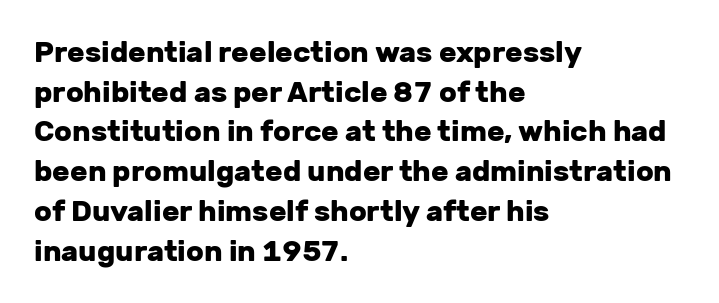
{"serif": "no", "italic": "no", "bold": "yes", "weight": "heavy", "width": "normal", "stroke_contrast": "low", "x_height": "medium", "monospaced": "no", "underline": "no", "align": "left", "line_spacing": "normal", "line_spacing_ratio": 1.37, "letter_spacing": "normal", "letter_spacing_em": 0.0, "glyph_px": 29}
